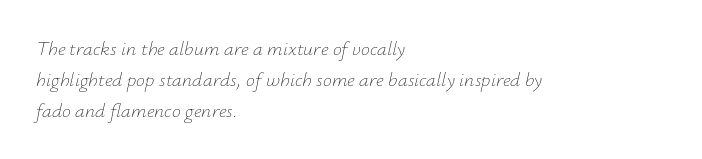
{"italic": "yes", "lean": "right", "slant_degrees": 12, "bold": "no", "underline": "no", "align": "left", "line_spacing": "normal", "line_spacing_ratio": 1.54, "letter_spacing": "normal", "letter_spacing_em": 0.0, "glyph_px": 20}
